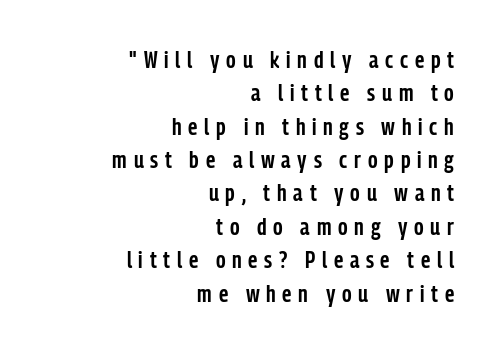
{"italic": "no", "bold": "semi", "underline": "no", "align": "right", "line_spacing": "normal", "line_spacing_ratio": 1.39, "letter_spacing": "wide", "letter_spacing_em": 0.28, "glyph_px": 24}
